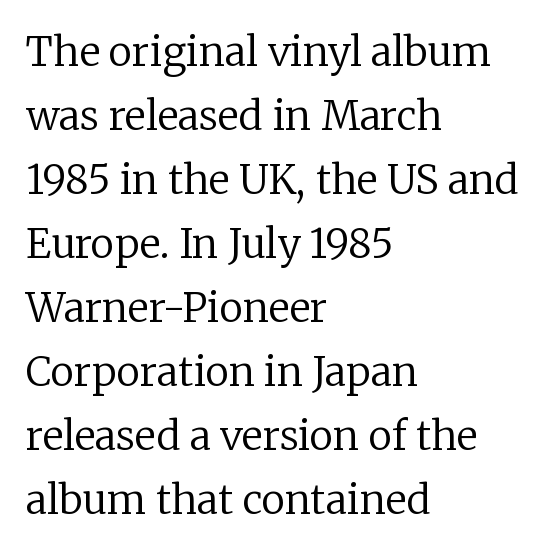
{"serif": "yes", "italic": "no", "bold": "no", "weight": "regular", "width": "normal", "stroke_contrast": "low", "x_height": "medium", "monospaced": "no", "underline": "no", "align": "left", "line_spacing": "normal", "line_spacing_ratio": 1.6, "letter_spacing": "normal", "letter_spacing_em": 0.0, "glyph_px": 40}
